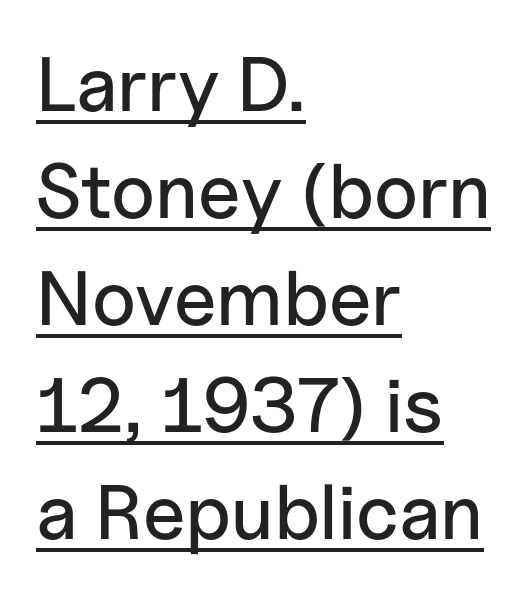
The image shows 77 px sans-serif type, upright; set left-aligned, normal line spacing (1.39x), normal letter spacing, underlined; low stroke contrast and a medium x-height.
